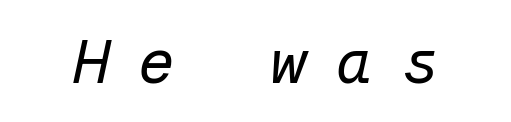
Q: Is the text bold? A: No.
Q: Is the text italic (slanted)? A: Yes, it leans right by about 12 degrees.
Q: Is the text underlined? A: No.
Q: Is the spacing between letters normal or unusually wide? A: Unusually wide.
Q: Width (condensed, normal, or wide)? A: Normal.
Q: Stroke contrast? A: Low.
Q: x-height? A: Medium.
Q: Monospaced? A: Yes.
